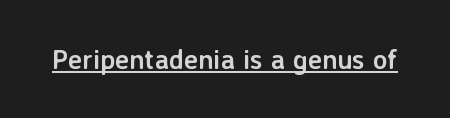
Q: Is the text bold? A: Yes.
Q: Is the text italic (slanted)? A: No, it is upright.
Q: Is the text underlined? A: Yes.
Q: Is the spacing between letters normal or unusually wide? A: Normal.
